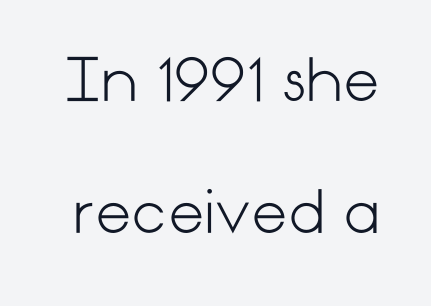
{"serif": "no", "italic": "no", "bold": "no", "weight": "light", "width": "normal", "stroke_contrast": "low", "x_height": "medium", "underline": "no", "line_spacing": "loose", "line_spacing_ratio": 2.31, "letter_spacing": "normal", "letter_spacing_em": 0.0, "glyph_px": 57}
